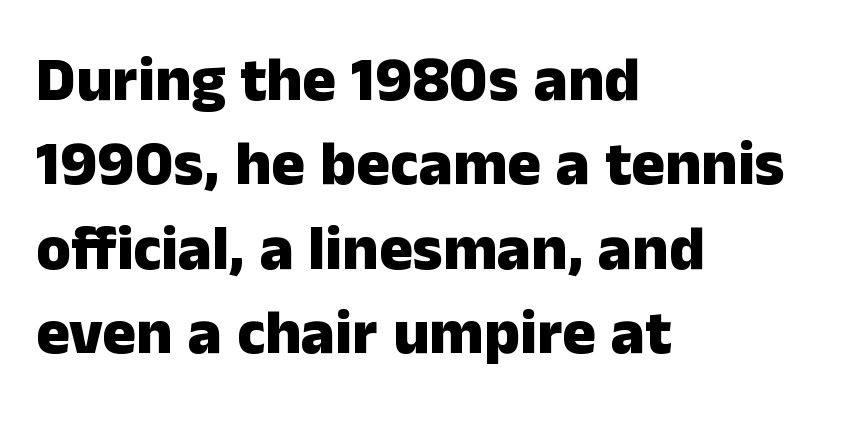
Q: Is the text bold? A: Yes.
Q: Is the text italic (slanted)? A: No, it is upright.
Q: Is the typeface a serif or a sans-serif typeface? A: Sans-serif.
Q: Is the text underlined? A: No.
Q: How is the paragraph aligned? A: Left-aligned.
Q: Is the spacing between letters normal or unusually wide? A: Normal.
Q: Is the spacing between lines tight, normal or loose? A: Normal.
Q: Width (condensed, normal, or wide)? A: Normal.
Q: Stroke contrast? A: Low.
Q: x-height? A: Medium.
Q: Monospaced? A: No.
